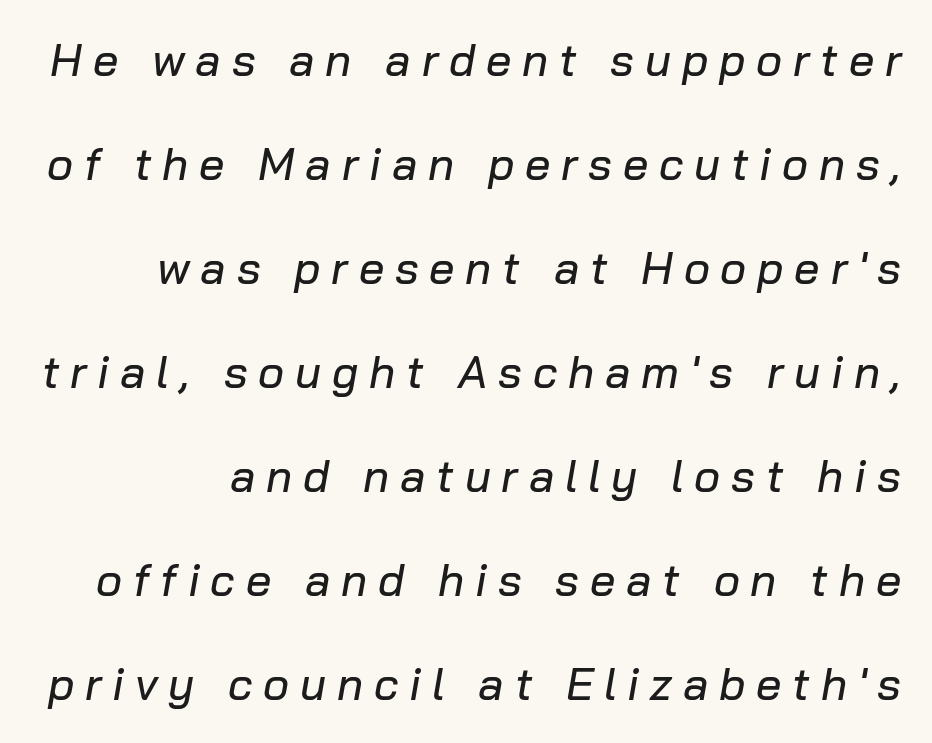
Q: Is the text italic (slanted)? A: Yes, it leans right by about 10 degrees.
Q: Is the text underlined? A: No.
Q: Is the spacing between letters normal or unusually wide? A: Unusually wide.
Q: Is the spacing between lines tight, normal or loose? A: Loose.
Q: Width (condensed, normal, or wide)? A: Normal.
Q: Stroke contrast? A: Low.
Q: x-height? A: Medium.
Q: Monospaced? A: No.
